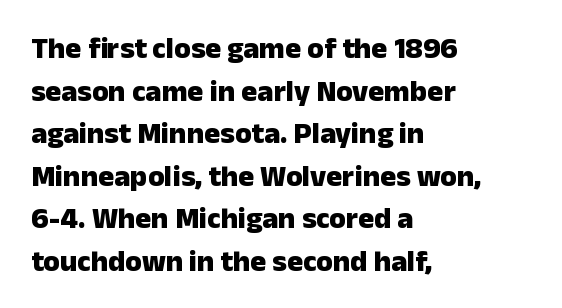
Q: Is the text bold? A: Yes.
Q: Is the text italic (slanted)? A: No, it is upright.
Q: Is the typeface a serif or a sans-serif typeface? A: Sans-serif.
Q: Is the text underlined? A: No.
Q: How is the paragraph aligned? A: Left-aligned.
Q: Is the spacing between letters normal or unusually wide? A: Normal.
Q: Is the spacing between lines tight, normal or loose? A: Normal.
Q: Width (condensed, normal, or wide)? A: Normal.
Q: Stroke contrast? A: Low.
Q: x-height? A: Medium.
Q: Monospaced? A: No.
